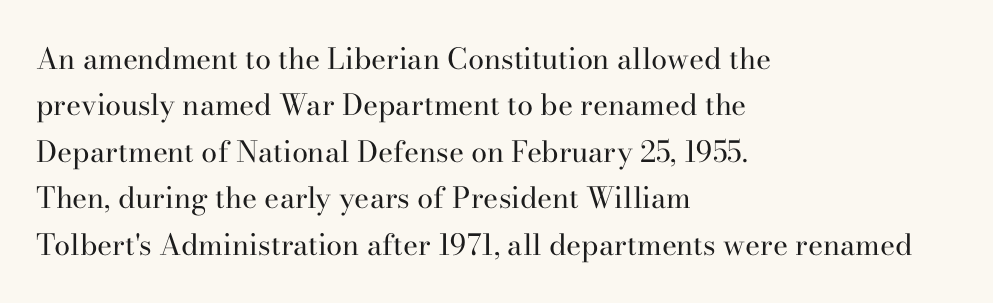
Q: Is the text bold? A: No.
Q: Is the text italic (slanted)? A: No, it is upright.
Q: Is the typeface a serif or a sans-serif typeface? A: Serif.
Q: Is the text underlined? A: No.
Q: How is the paragraph aligned? A: Left-aligned.
Q: Is the spacing between letters normal or unusually wide? A: Normal.
Q: Is the spacing between lines tight, normal or loose? A: Normal.
Q: Width (condensed, normal, or wide)? A: Normal.
Q: Stroke contrast? A: High.
Q: x-height? A: Small.
Q: Monospaced? A: No.
